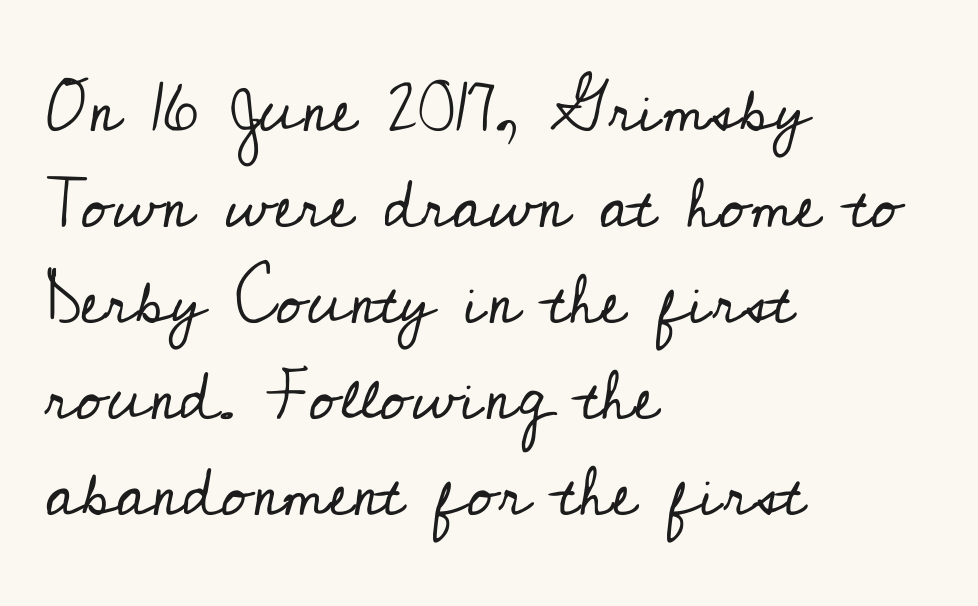
Letters have the restrained weight of plain body copy at most. These lines sit exactly where default settings would place them. Each letter keeps its own natural width here, so spacing adapts to shape.
